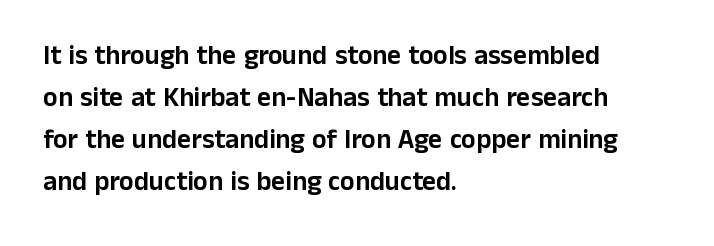
{"italic": "no", "underline": "no", "align": "left", "line_spacing": "normal", "line_spacing_ratio": 1.55, "letter_spacing": "normal", "letter_spacing_em": 0.0, "glyph_px": 27}
